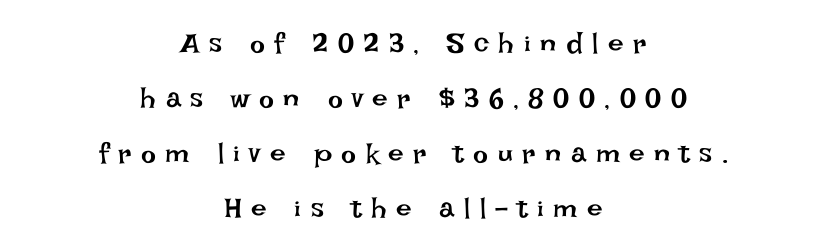
Loosely led — the rows are spread out. The lettering stays uniformly vertical, giving the passage a roman look. The font is comparable to plain body text, perhaps lighter. The words here are not underlined. These lines stack symmetrically, like a column narrowing and widening about its center.
